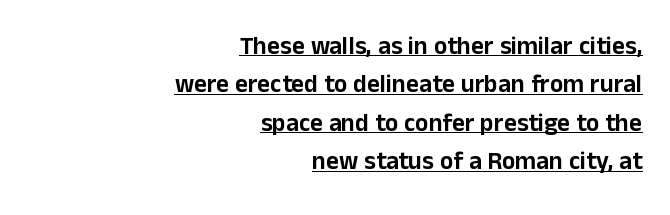
The image shows 25 px text type, upright; set right-aligned, normal line spacing (1.54x), normal letter spacing, underlined.
